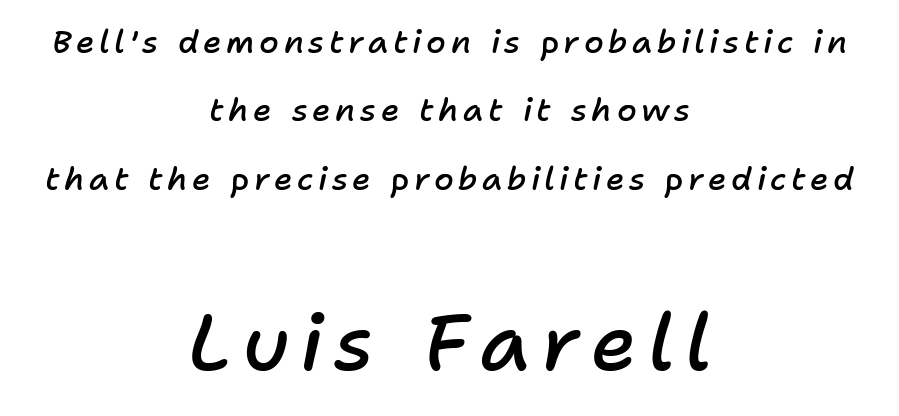
The image shows 79 px semibold type, italic (leaning right); set centered, loose line spacing (2.14x), not underlined; the second (bottom) block is 2.47x larger; low stroke contrast and a medium x-height.
